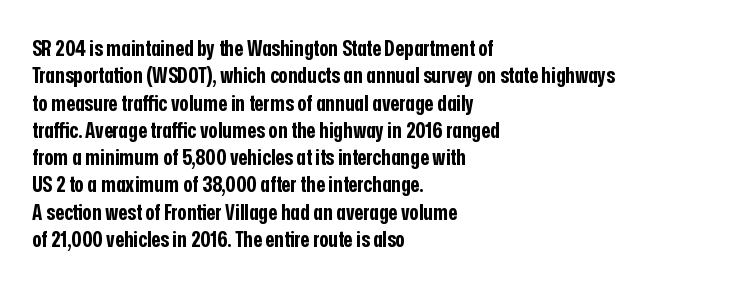
The image shows 22 px bold type, upright; set left-aligned, line spacing 1.24x, normal letter spacing, not underlined.
